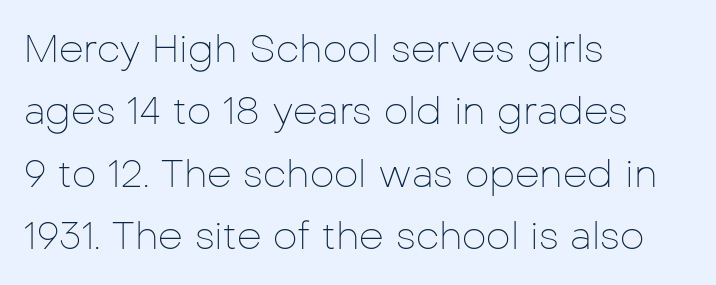
Q: Is the text bold? A: No.
Q: Is the text italic (slanted)? A: No, it is upright.
Q: Is the typeface a serif or a sans-serif typeface? A: Sans-serif.
Q: Is the text underlined? A: No.
Q: How is the paragraph aligned? A: Left-aligned.
Q: Is the spacing between letters normal or unusually wide? A: Normal.
Q: Is the spacing between lines tight, normal or loose? A: Normal.
Q: Width (condensed, normal, or wide)? A: Normal.
Q: Stroke contrast? A: Low.
Q: x-height? A: Medium.
Q: Monospaced? A: No.
